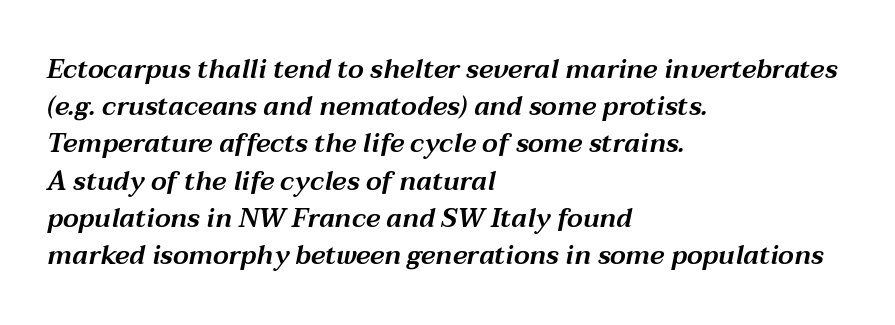
Q: Is the text italic (slanted)? A: Yes, it leans right by about 12 degrees.
Q: Is the text underlined? A: No.
Q: How is the paragraph aligned? A: Left-aligned.
Q: Is the spacing between letters normal or unusually wide? A: Normal.
Q: Is the spacing between lines tight, normal or loose? A: Normal.
